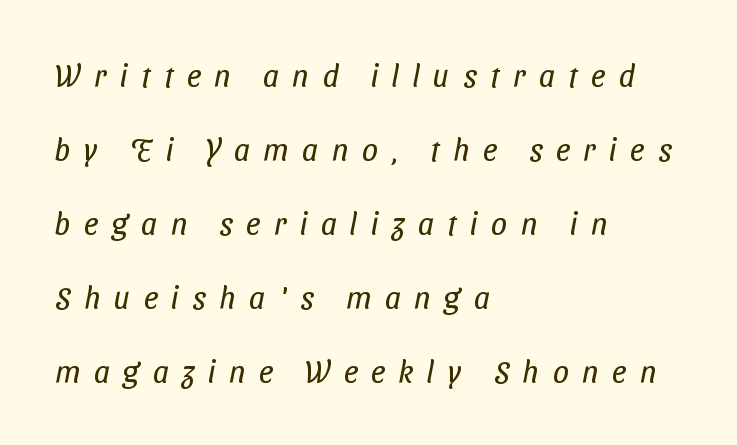
Q: Is the text bold? A: No.
Q: Is the typeface a serif or a sans-serif typeface? A: Sans-serif.
Q: Is the text underlined? A: No.
Q: How is the paragraph aligned? A: Left-aligned.
Q: Is the spacing between letters normal or unusually wide? A: Unusually wide.
Q: Is the spacing between lines tight, normal or loose? A: Loose.
Q: Width (condensed, normal, or wide)? A: Condensed.
Q: Stroke contrast? A: Low.
Q: x-height? A: Medium.
Q: Monospaced? A: No.
